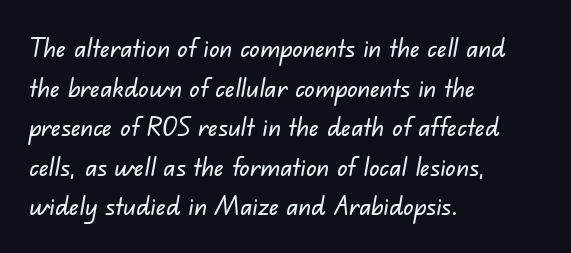
Q: Is the text underlined? A: No.
Q: How is the paragraph aligned? A: Left-aligned.
Q: Is the spacing between letters normal or unusually wide? A: Normal.
Q: Is the spacing between lines tight, normal or loose? A: Normal.
